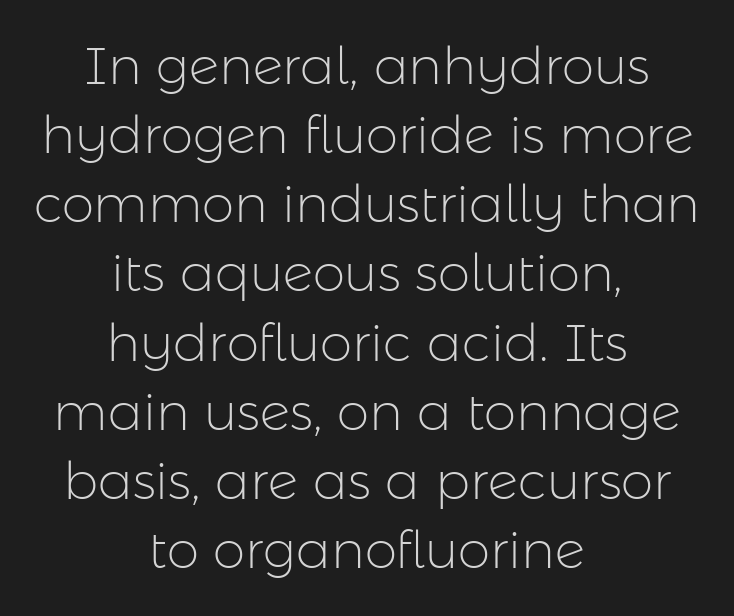
The image shows 52 px light sans-serif type, upright; set centered, normal line spacing (1.33x), normal letter spacing, not underlined; low stroke contrast and a medium x-height.
